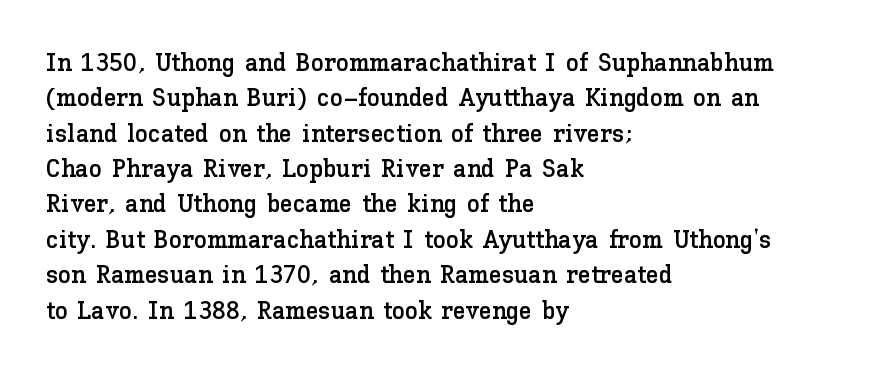
Q: Is the text italic (slanted)? A: No, it is upright.
Q: Is the text underlined? A: No.
Q: How is the paragraph aligned? A: Left-aligned.
Q: Is the spacing between letters normal or unusually wide? A: Normal.
Q: Is the spacing between lines tight, normal or loose? A: Normal.
